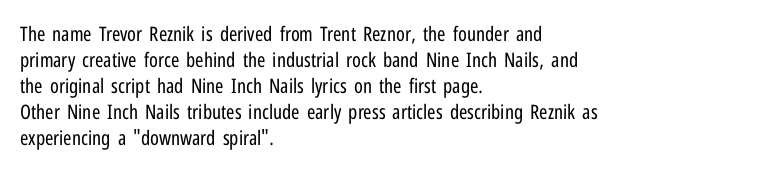
Where is the straight margin? On the left. This sample keeps an unexceptional amount of space between lines. The typesetting does not lean heavy: it is not bold. The gaps between neighbouring characters are ordinary and unremarkable. A clean baseline with only descenders dipping below it.
